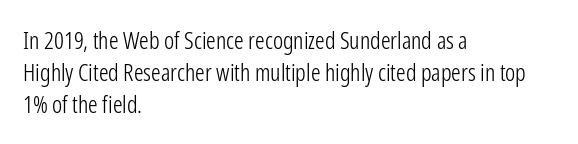
A bare baseline throughout the passage. Does the lettering tilt? It doesn't — this is upright. Leftover space on each line is placed entirely after the last word. Regarding leading, the lines here are spaced in the standard way. Inter-character spacing is left at the font's built-in metrics. Compared with a typical body face, this is equally light or lighter still.
